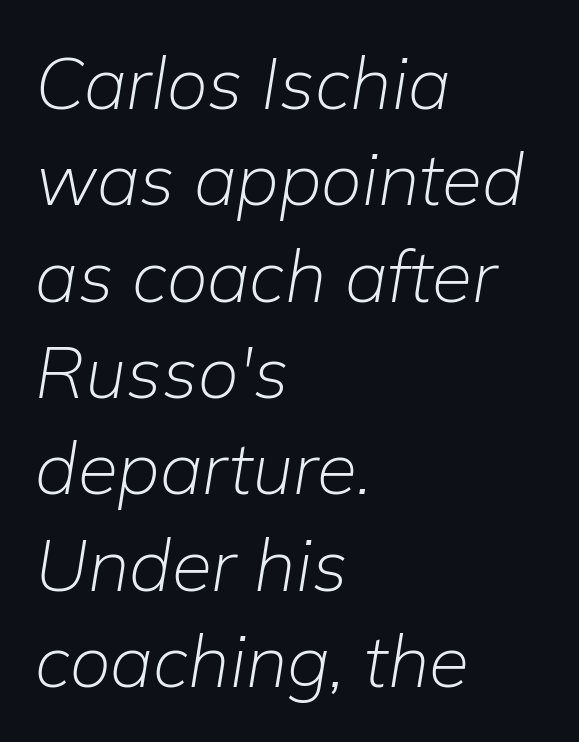
{"italic": "yes", "lean": "right", "slant_degrees": 9, "bold": "no", "weight": "light", "width": "normal", "stroke_contrast": "low", "x_height": "medium", "monospaced": "no", "underline": "no", "align": "left", "line_spacing": "normal", "line_spacing_ratio": 1.32, "letter_spacing": "normal", "letter_spacing_em": 0.0, "glyph_px": 73}
